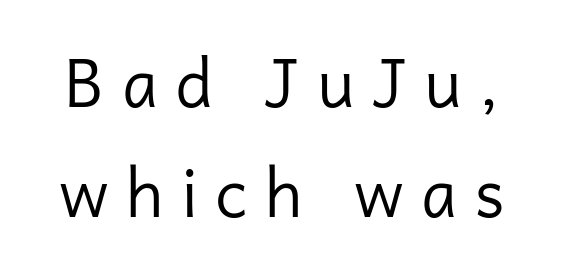
Q: Is the text bold? A: No.
Q: Is the text italic (slanted)? A: No, it is upright.
Q: Is the typeface a serif or a sans-serif typeface? A: Sans-serif.
Q: Is the text underlined? A: No.
Q: Is the spacing between letters normal or unusually wide? A: Unusually wide.
Q: Is the spacing between lines tight, normal or loose? A: Normal.
Q: Width (condensed, normal, or wide)? A: Normal.
Q: Stroke contrast? A: Low.
Q: x-height? A: Medium.
Q: Monospaced? A: No.
